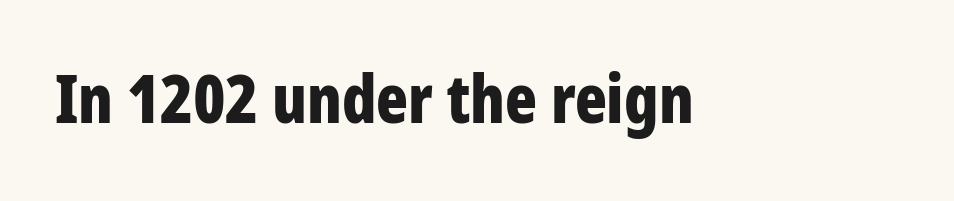
{"serif": "no", "italic": "no", "bold": "yes", "weight": "bold", "width": "condensed", "stroke_contrast": "low", "x_height": "large", "monospaced": "no", "underline": "no", "letter_spacing": "normal", "letter_spacing_em": 0.0, "glyph_px": 66}
